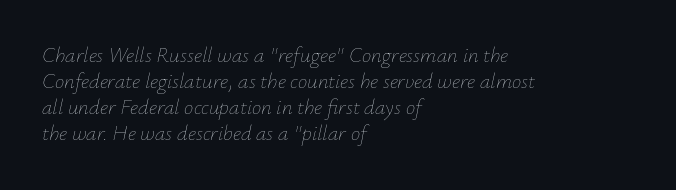
{"italic": "yes", "lean": "right", "slant_degrees": 12, "bold": "no", "underline": "no", "align": "left", "line_spacing_ratio": 1.24, "letter_spacing": "normal", "letter_spacing_em": 0.0, "glyph_px": 21}
